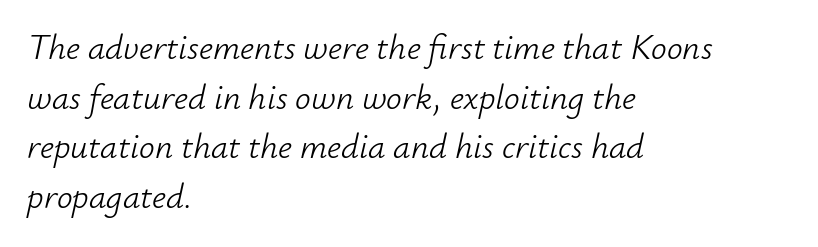
The image shows 35 px light type, italic (leaning right); set left-aligned, normal line spacing (1.42x), normal letter spacing, not underlined; low stroke contrast and a small x-height.
